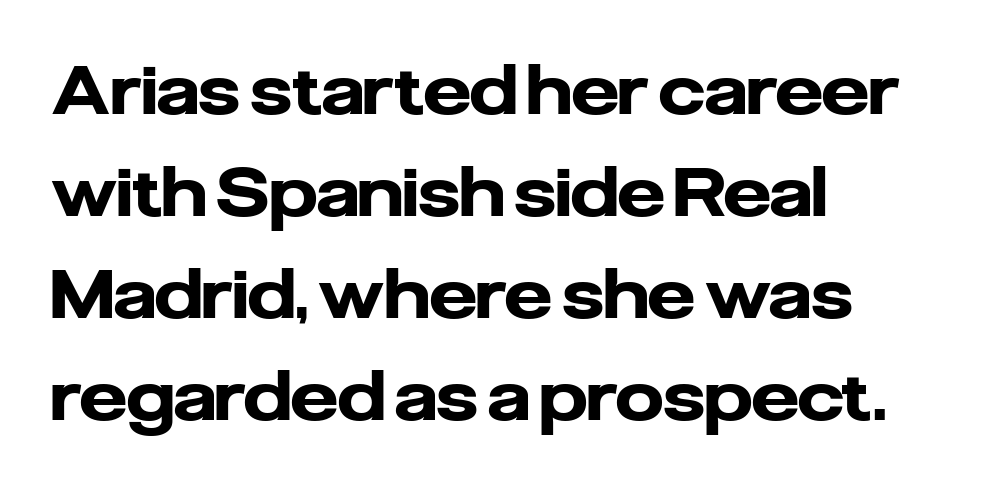
Beneath every word, the page is bare. Upright lettering throughout. Is this a fixed-width face? No — the glyphs have proportional, varying widths. The letters carry no serifs — their stems end cleanly without finishing strokes. Heavy, bold letterforms. The paragraph shown leans on its left margin.
